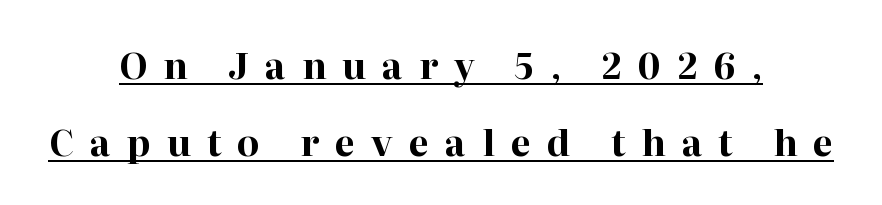
Q: Is the text bold? A: Yes.
Q: Is the text italic (slanted)? A: No, it is upright.
Q: Is the typeface a serif or a sans-serif typeface? A: Serif.
Q: Is the text underlined? A: Yes.
Q: How is the paragraph aligned? A: Centered.
Q: Is the spacing between letters normal or unusually wide? A: Unusually wide.
Q: Is the spacing between lines tight, normal or loose? A: Loose.
Q: Width (condensed, normal, or wide)? A: Normal.
Q: Stroke contrast? A: High.
Q: x-height? A: Medium.
Q: Monospaced? A: No.
